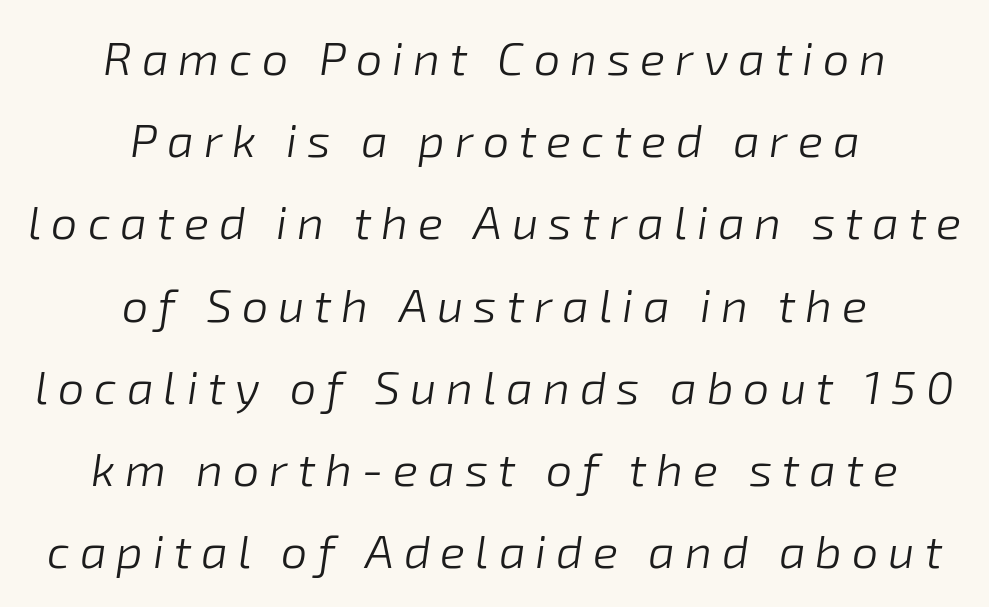
The image shows 47 px light type, italic (leaning right); set centered, line spacing 1.75x, unusually wide letter spacing (+0.21 em), not underlined; low stroke contrast and a medium x-height.
